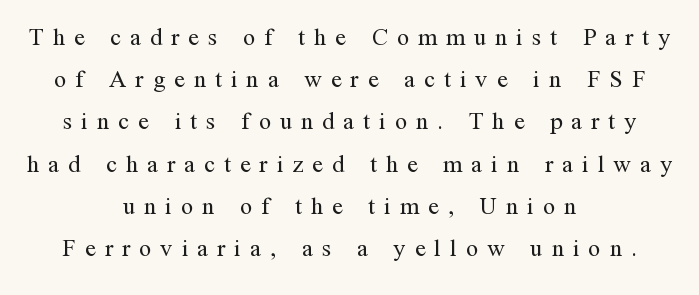
{"italic": "no", "bold": "no", "underline": "no", "align": "center", "line_spacing_ratio": 1.76, "letter_spacing": "wide", "letter_spacing_em": 0.38, "glyph_px": 24}
